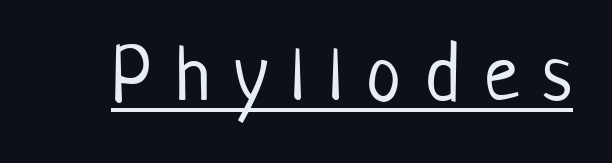
{"serif": "no", "italic": "no", "bold": "no", "weight": "light", "width": "condensed", "stroke_contrast": "low", "x_height": "medium", "monospaced": "no", "underline": "yes", "letter_spacing": "wide", "letter_spacing_em": 0.31, "glyph_px": 78}
